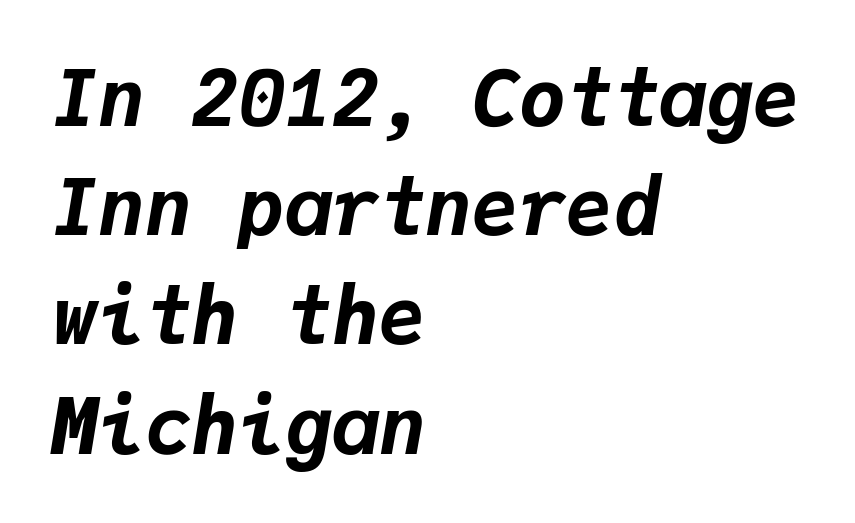
Any mark beneath the type? The region is blank. Is the type bold? Yes — the strokes are clearly thick and heavy. Characters are canted at an angle relative to the baseline's perpendicular. The horizontal fit of the characters is conventional and even. A normal amount of white space separates one row of letters from the next. The rendering uses typewriter-style spacing with identical character cells.
